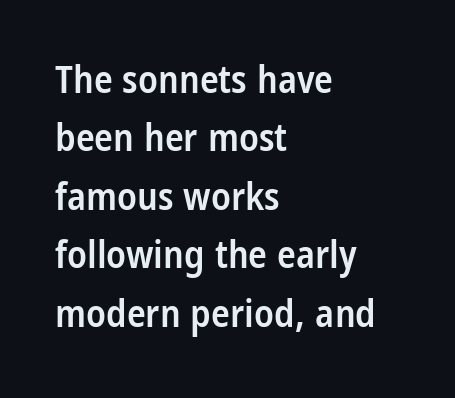
Q: Is the text bold? A: Semi-bold.
Q: Is the text italic (slanted)? A: No, it is upright.
Q: Is the typeface a serif or a sans-serif typeface? A: Sans-serif.
Q: Is the text underlined? A: No.
Q: How is the paragraph aligned? A: Left-aligned.
Q: Is the spacing between letters normal or unusually wide? A: Normal.
Q: Is the spacing between lines tight, normal or loose? A: Normal.
Q: Width (condensed, normal, or wide)? A: Condensed.
Q: Stroke contrast? A: Low.
Q: x-height? A: Large.
Q: Monospaced? A: No.
